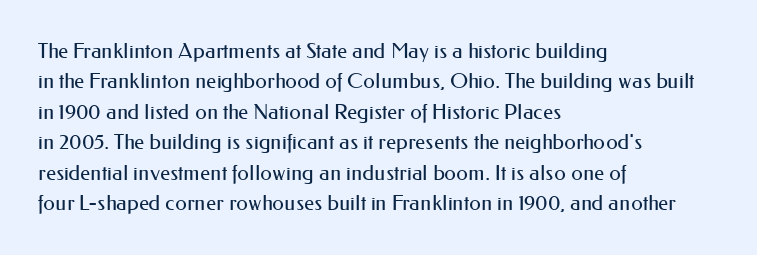
{"italic": "no", "bold": "no", "underline": "no", "align": "left", "line_spacing": "normal", "line_spacing_ratio": 1.45, "letter_spacing": "normal", "letter_spacing_em": 0.0, "glyph_px": 21}
